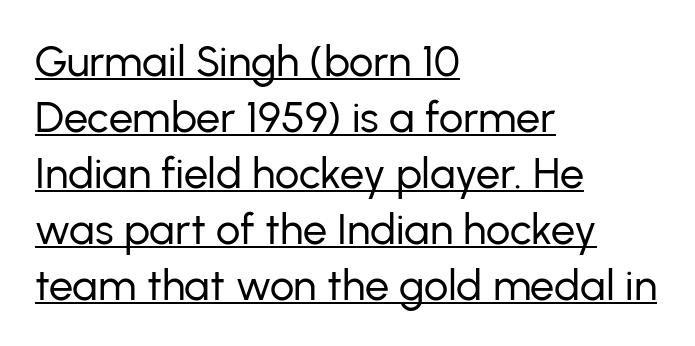
Q: Is the text bold? A: No.
Q: Is the text italic (slanted)? A: No, it is upright.
Q: Is the typeface a serif or a sans-serif typeface? A: Sans-serif.
Q: Is the text underlined? A: Yes.
Q: How is the paragraph aligned? A: Left-aligned.
Q: Is the spacing between letters normal or unusually wide? A: Normal.
Q: Is the spacing between lines tight, normal or loose? A: Normal.
Q: Width (condensed, normal, or wide)? A: Normal.
Q: Stroke contrast? A: Low.
Q: x-height? A: Medium.
Q: Monospaced? A: No.
